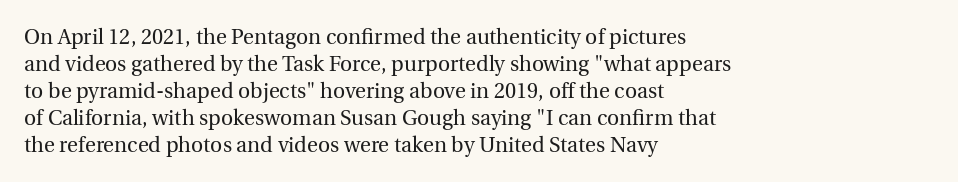
The image shows 21 px text type, upright; set left-aligned, normal line spacing (1.28x), normal letter spacing, not underlined.
